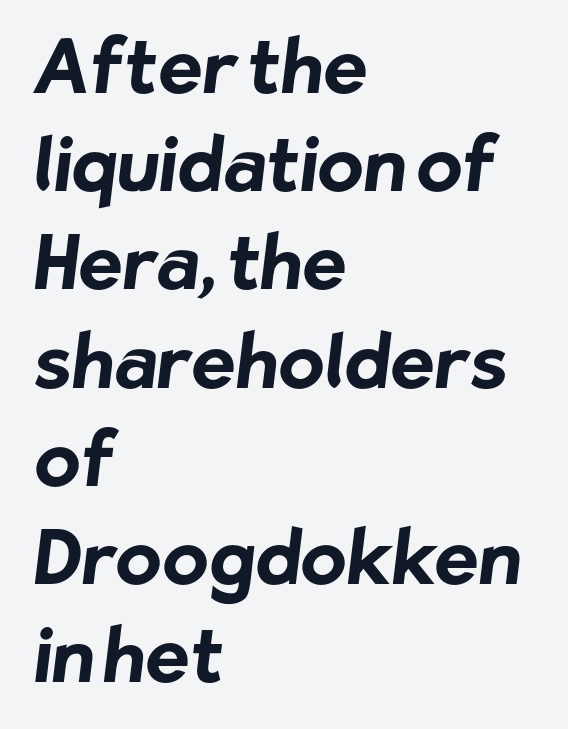
Nothing unusual about the tracking: characters are spaced as the font intends. A clean baseline with only descenders dipping below it. As a designer I'd log this as weight 700, bold. Character widths vary here, with narrow letters taking less room than wide ones. A student would call this left alignment; a typographer would say flush left, rag right. Vertical spacing — default.
